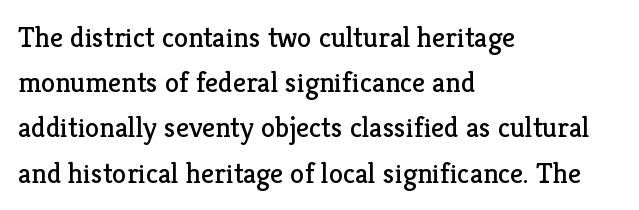
The image shows 29 px regular-weight serif type, upright; set left-aligned, normal line spacing (1.56x), normal letter spacing, not underlined; low stroke contrast and a medium x-height.
